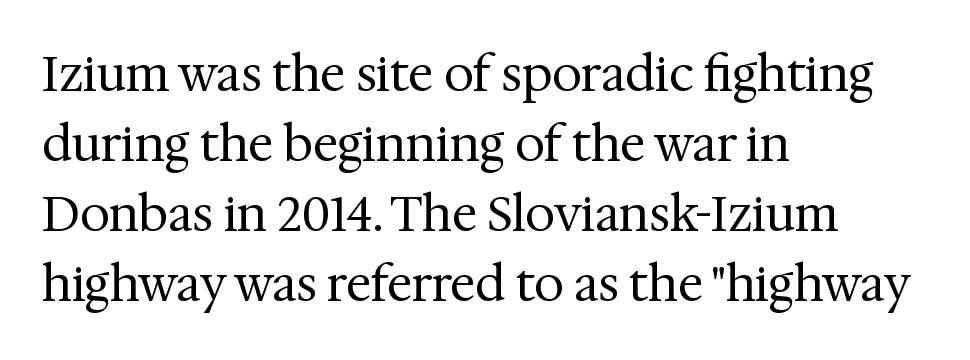
Q: Is the text bold? A: No.
Q: Is the text italic (slanted)? A: No, it is upright.
Q: Is the typeface a serif or a sans-serif typeface? A: Serif.
Q: Is the text underlined? A: No.
Q: How is the paragraph aligned? A: Left-aligned.
Q: Is the spacing between letters normal or unusually wide? A: Normal.
Q: Is the spacing between lines tight, normal or loose? A: Normal.
Q: Width (condensed, normal, or wide)? A: Normal.
Q: Stroke contrast? A: Medium.
Q: x-height? A: Medium.
Q: Monospaced? A: No.
